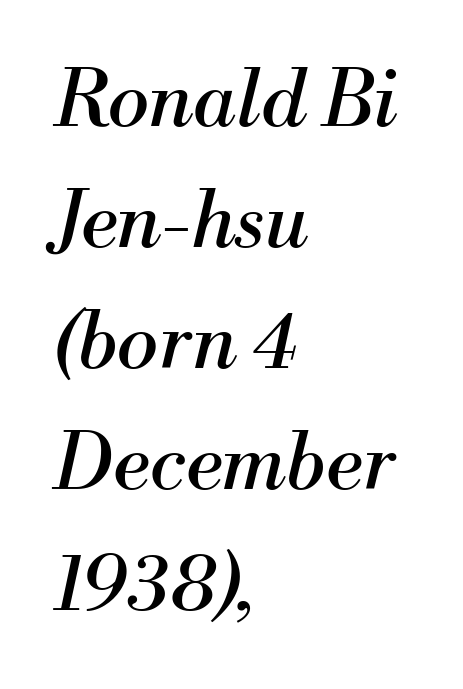
Q: Is the text bold? A: No.
Q: Is the text italic (slanted)? A: Yes, it leans right by about 13 degrees.
Q: Is the typeface a serif or a sans-serif typeface? A: Serif.
Q: Is the text underlined? A: No.
Q: How is the paragraph aligned? A: Left-aligned.
Q: Is the spacing between letters normal or unusually wide? A: Normal.
Q: Is the spacing between lines tight, normal or loose? A: Normal.
Q: Width (condensed, normal, or wide)? A: Normal.
Q: Stroke contrast? A: Medium.
Q: x-height? A: Small.
Q: Monospaced? A: No.
